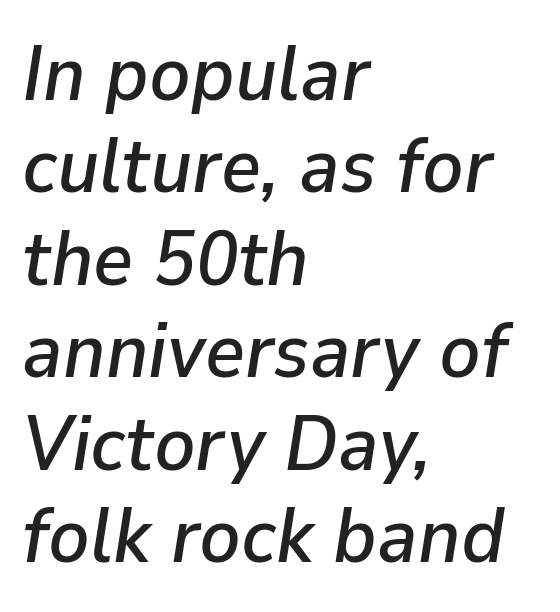
The passage is arranged the way most books set body copy — flush left. The space beneath each line is pristine and unruled. These lines keep a tight, regular rhythm from letter to letter. Character widths vary here, with narrow letters taking less room than wide ones.
